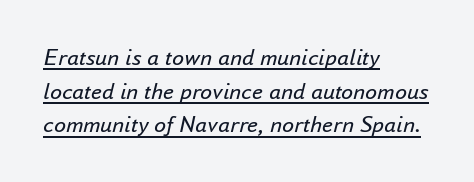
The image shows 24 px text type, italic (leaning right); set left-aligned, normal line spacing (1.4x), normal letter spacing, underlined.
